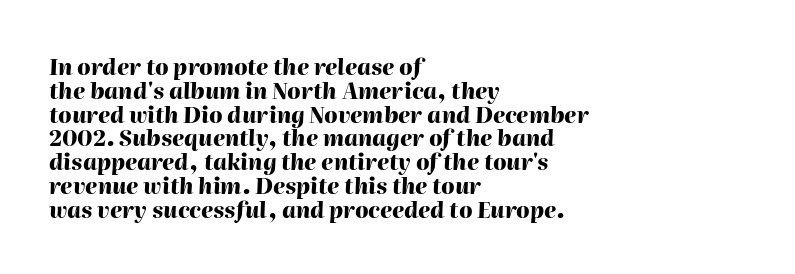
The image shows 22 px bold type, italic (leaning right); set left-aligned, tight line spacing (1.08x), normal letter spacing, not underlined.
